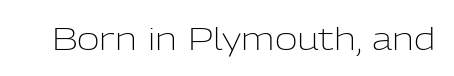
The image shows 31 px light sans-serif type, upright; set normal letter spacing, not underlined; low stroke contrast and a medium x-height.
